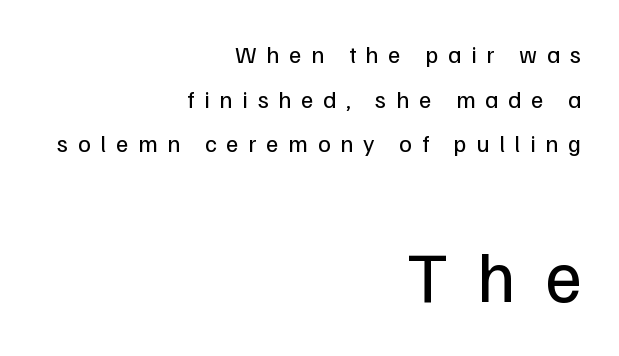
The image shows 71 px regular-weight sans-serif type, upright; set right-aligned, line spacing 1.86x, unusually wide letter spacing (+0.41 em), not underlined; the second (bottom) block is 2.96x larger; low stroke contrast and a medium x-height.
